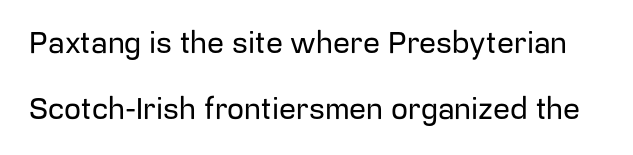
The image shows 30 px sans-serif type, upright; set loose line spacing (2.19x), normal letter spacing, not underlined; low stroke contrast and a medium x-height.
